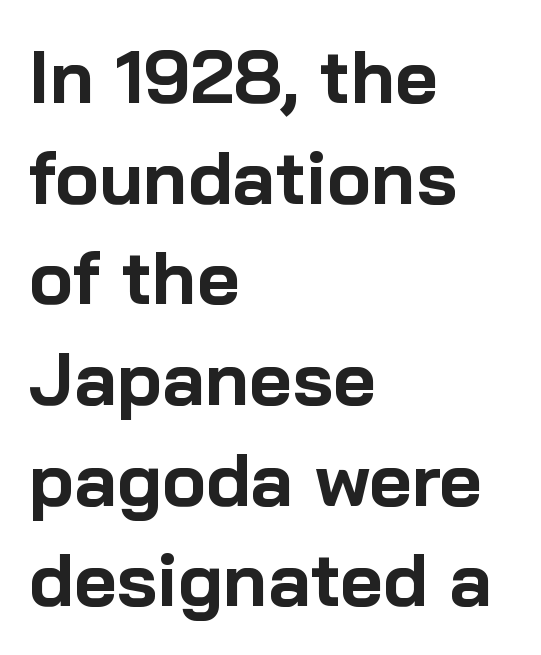
The rendering shows plain stroke endings on the letterforms — a sans-serif design. Teacher's note: observe the even left margin — that is flush-left alignment. These lines were composed using upright roman letters. The gap between lines stays unmarked.
